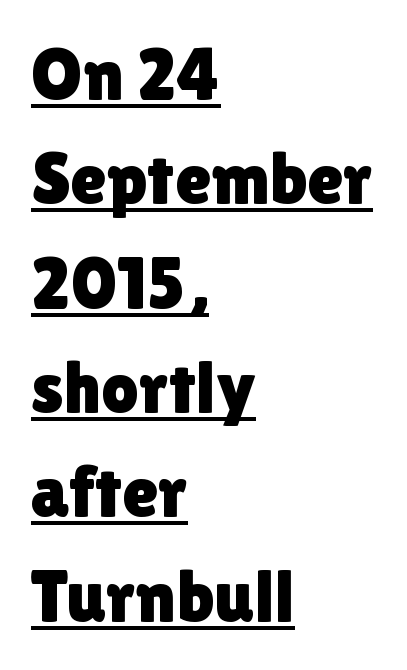
In terms of letterspacing, this is plain default setting. The ragged edge is on the right, which tells us the setting is flush left. The letters carry no serifs — their stems end cleanly without finishing strokes. Italic? Not at all — the glyphs are vertical.
